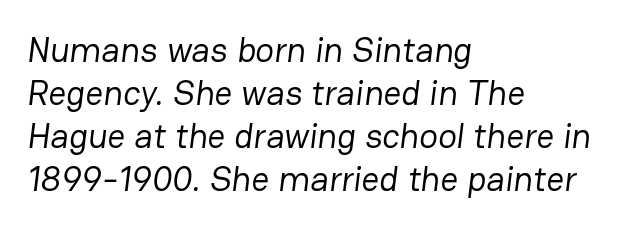
The image shows 35 px regular-weight sans-serif type; set left-aligned, line spacing 1.23x, normal letter spacing, not underlined; low stroke contrast and a medium x-height.
